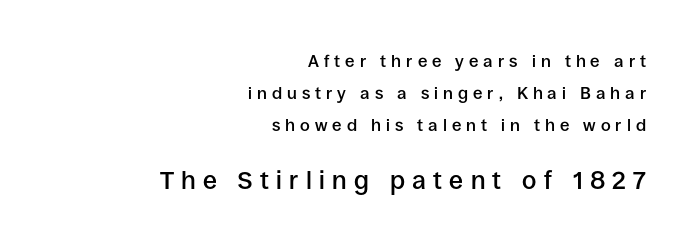
{"italic": "no", "bold": "semi", "underline": "no", "align": "right", "line_spacing_ratio": 1.87, "letter_spacing": "wide", "letter_spacing_em": 0.29, "larger_block": "second", "size_ratio": 1.47, "glyph_px": 25}
